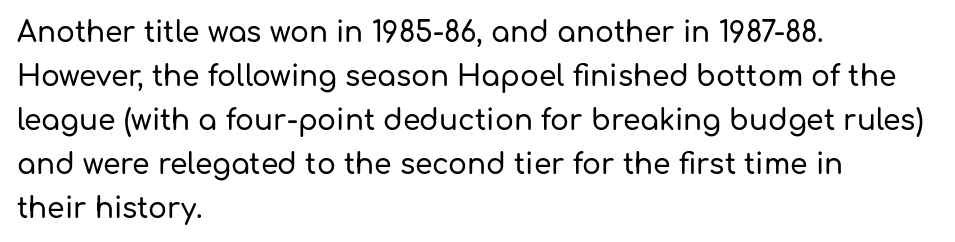
{"serif": "no", "italic": "no", "width": "normal", "stroke_contrast": "low", "x_height": "medium", "monospaced": "no", "underline": "no", "align": "left", "line_spacing": "normal", "line_spacing_ratio": 1.57, "letter_spacing": "normal", "letter_spacing_em": 0.0, "glyph_px": 28}
